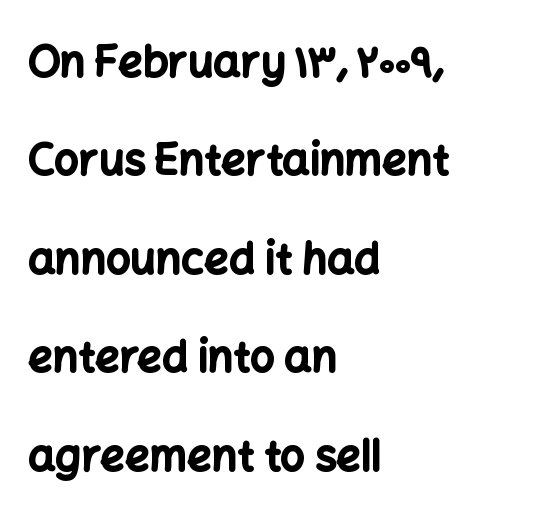
The image shows 43 px bold sans-serif type, upright; set left-aligned, loose line spacing (2.29x), normal letter spacing, not underlined; low stroke contrast and a medium x-height.
